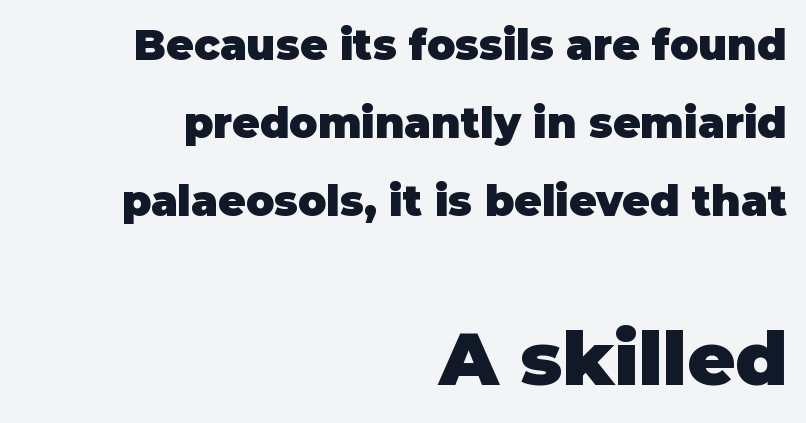
Q: Is the text bold? A: Yes.
Q: Is the text italic (slanted)? A: No, it is upright.
Q: Is the typeface a serif or a sans-serif typeface? A: Sans-serif.
Q: Is the text underlined? A: No.
Q: How is the paragraph aligned? A: Right-aligned.
Q: Is the spacing between letters normal or unusually wide? A: Normal.
Q: Which block of text is set in a larger size, the first (top) or the second (bottom)? A: The second (bottom) one.
Q: Width (condensed, normal, or wide)? A: Normal.
Q: Stroke contrast? A: Low.
Q: x-height? A: Large.
Q: Monospaced? A: No.
